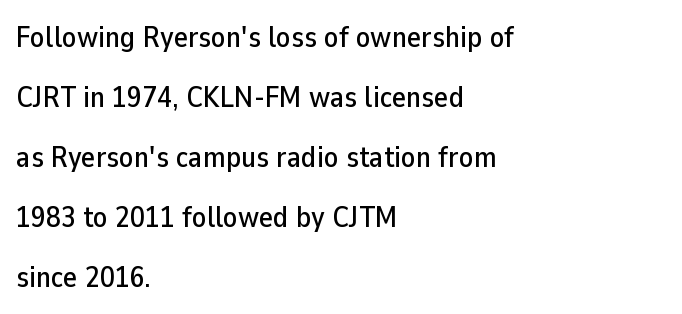
{"serif": "no", "italic": "no", "width": "normal", "stroke_contrast": "low", "x_height": "medium", "monospaced": "no", "underline": "no", "align": "left", "line_spacing": "loose", "line_spacing_ratio": 2.0, "letter_spacing": "normal", "letter_spacing_em": 0.0, "glyph_px": 30}
